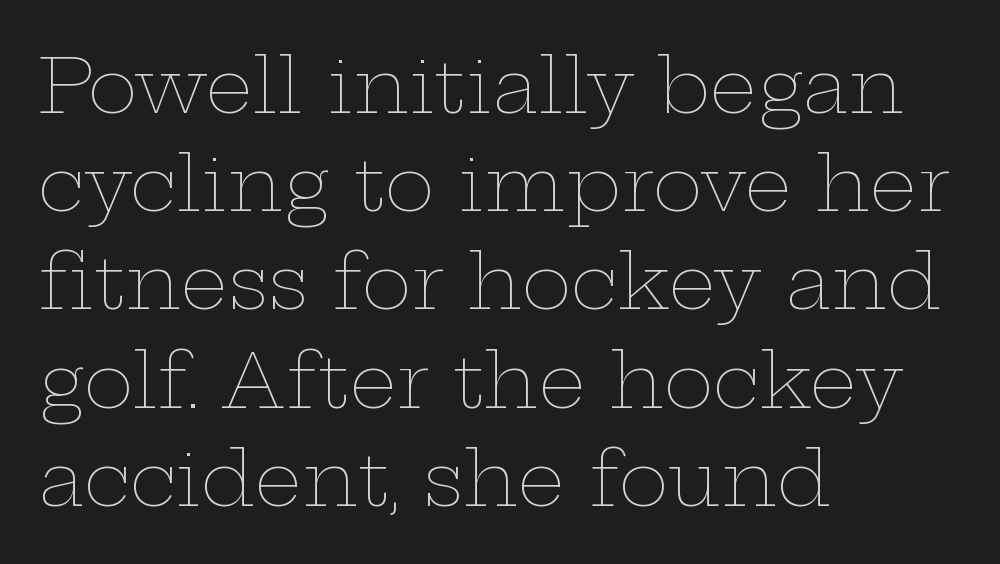
Q: Is the text bold? A: No.
Q: Is the text italic (slanted)? A: No, it is upright.
Q: Is the text underlined? A: No.
Q: How is the paragraph aligned? A: Left-aligned.
Q: Is the spacing between letters normal or unusually wide? A: Normal.
Q: Is the spacing between lines tight, normal or loose? A: Normal.
Q: Width (condensed, normal, or wide)? A: Wide.
Q: Stroke contrast? A: Low.
Q: x-height? A: Medium.
Q: Monospaced? A: No.
